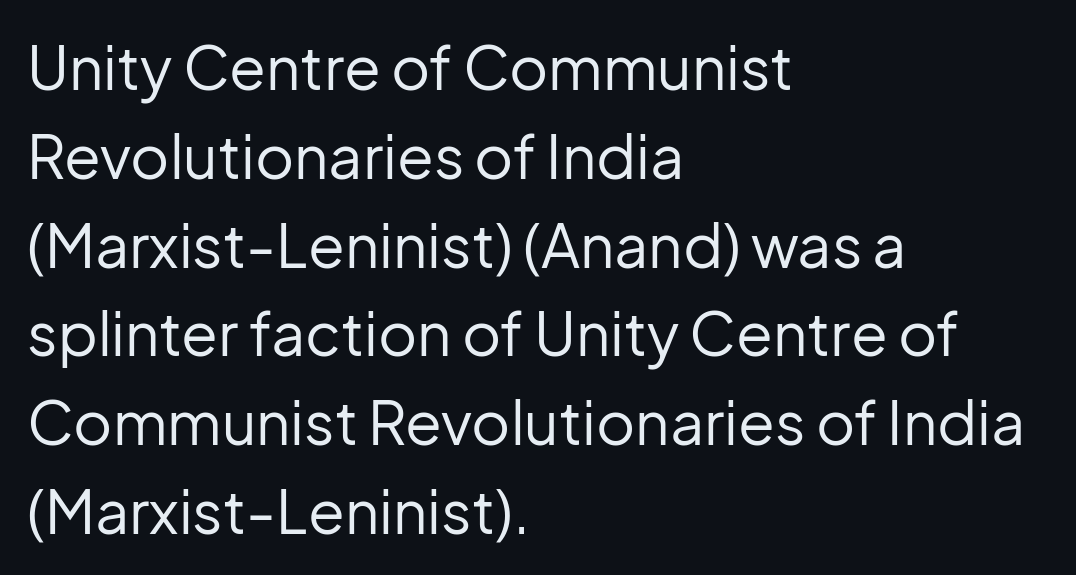
{"serif": "no", "italic": "no", "bold": "no", "weight": "regular", "width": "normal", "stroke_contrast": "low", "x_height": "medium", "monospaced": "no", "underline": "no", "align": "left", "line_spacing": "normal", "line_spacing_ratio": 1.48, "letter_spacing": "normal", "letter_spacing_em": 0.0, "glyph_px": 60}
